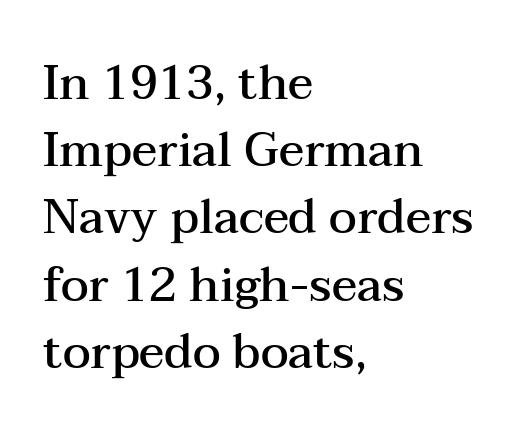
Q: Is the text bold? A: Semi-bold.
Q: Is the text italic (slanted)? A: No, it is upright.
Q: Is the typeface a serif or a sans-serif typeface? A: Serif.
Q: Is the text underlined? A: No.
Q: How is the paragraph aligned? A: Left-aligned.
Q: Is the spacing between letters normal or unusually wide? A: Normal.
Q: Is the spacing between lines tight, normal or loose? A: Normal.
Q: Width (condensed, normal, or wide)? A: Wide.
Q: Stroke contrast? A: Medium.
Q: x-height? A: Medium.
Q: Monospaced? A: No.
